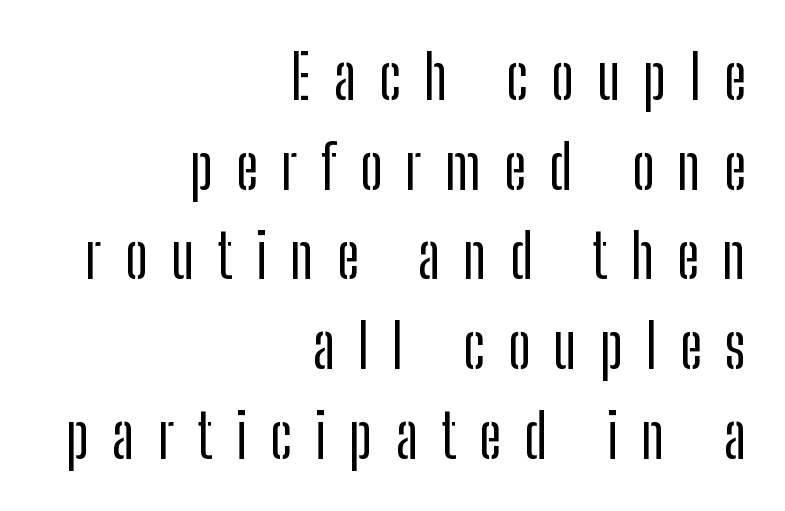
The passage shown is typeset with a sans-serif family. This sample is right-justified, so line beginnings fall wherever the words allow. Just letters on the line, the space beneath them empty. Each word looks stretched out because of the extra space between its letters. Rendered with straight, roman letterforms. Here the designer chose a conventional face with non-uniform glyph widths.
